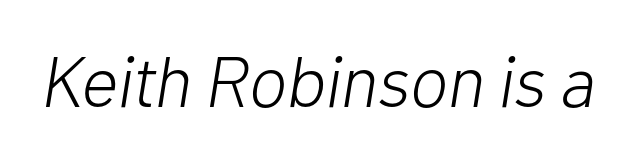
The image shows 72 px light type, italic (leaning right); set normal letter spacing, not underlined; low stroke contrast and a medium x-height.
